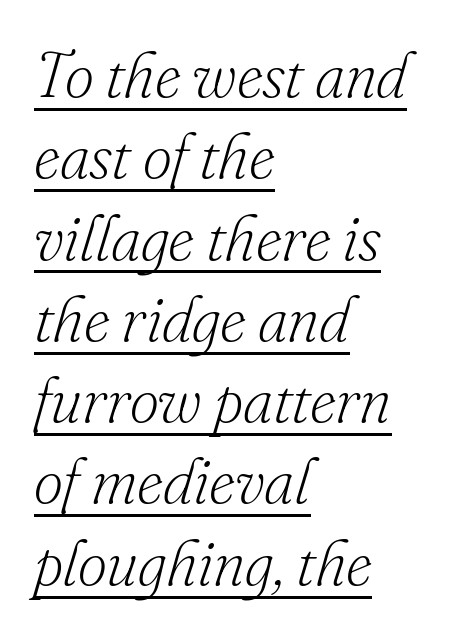
Q: Is the text bold? A: No.
Q: Is the text italic (slanted)? A: Yes, it leans right by about 16 degrees.
Q: Is the typeface a serif or a sans-serif typeface? A: Serif.
Q: Is the text underlined? A: Yes.
Q: How is the paragraph aligned? A: Left-aligned.
Q: Is the spacing between letters normal or unusually wide? A: Normal.
Q: Is the spacing between lines tight, normal or loose? A: Normal.
Q: Width (condensed, normal, or wide)? A: Normal.
Q: Stroke contrast? A: Low.
Q: x-height? A: Small.
Q: Monospaced? A: No.
